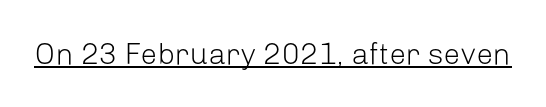
You can tell from the bare stems that sans-serif type was used. Does extra space separate the letters? No, they use regular spacing. Posture: upright roman. Compared with a typical body face, this is equally light or lighter still. Proportional: the letters do not fall into vertical columns.
